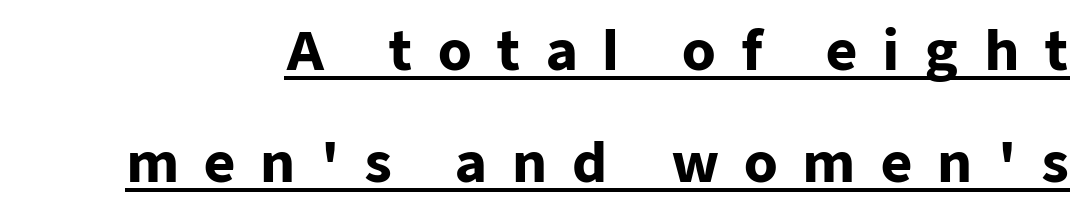
How heavy is the stroke? Heavy — this is a bold. Examine the stroke ends and you'll find no serifs. The face used here is proportionally spaced, like ordinary book or web type. Style check: upright. A typesetter would call this heavily tracked-out type. Descenders here cross a horizontal rule under the line.
